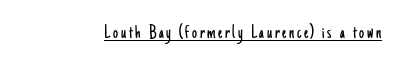
The face looks like a standard text weight, possibly lighter. Rendered with straight, roman letterforms. The rendered words wear a rule along their underside.
